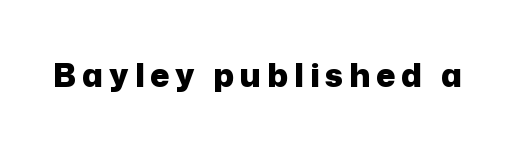
Typographically, this falls in the sans-serif category. No word sits above an underline. Is the type bold? Yes — the strokes are clearly thick and heavy. The letters stand straight up with perfectly vertical stems. The passage shown is typed in a proportional face where columns would drift.
